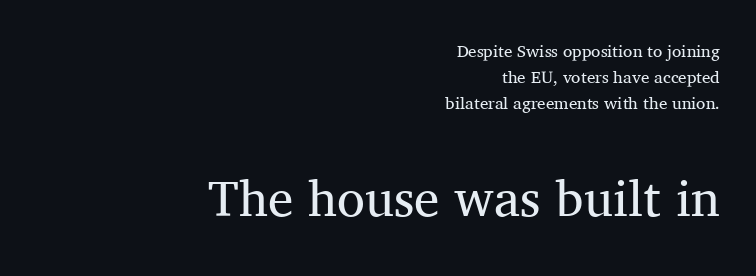
Q: Is the text bold? A: No.
Q: Is the text italic (slanted)? A: No, it is upright.
Q: Is the typeface a serif or a sans-serif typeface? A: Serif.
Q: Is the text underlined? A: No.
Q: How is the paragraph aligned? A: Right-aligned.
Q: Is the spacing between letters normal or unusually wide? A: Normal.
Q: Is the spacing between lines tight, normal or loose? A: Normal.
Q: Which block of text is set in a larger size, the first (top) or the second (bottom)? A: The second (bottom) one.
Q: Width (condensed, normal, or wide)? A: Normal.
Q: Stroke contrast? A: Medium.
Q: x-height? A: Medium.
Q: Monospaced? A: No.
